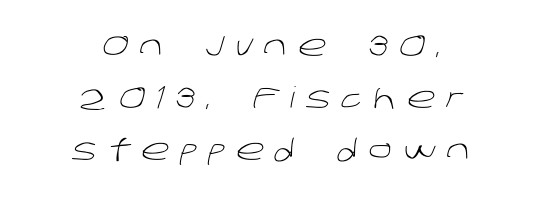
{"serif": "no", "bold": "no", "weight": "light", "width": "normal", "stroke_contrast": "low", "x_height": "large", "monospaced": "no", "underline": "no", "align": "center", "line_spacing_ratio": 1.8, "letter_spacing": "wide", "letter_spacing_em": 0.39, "glyph_px": 29}
